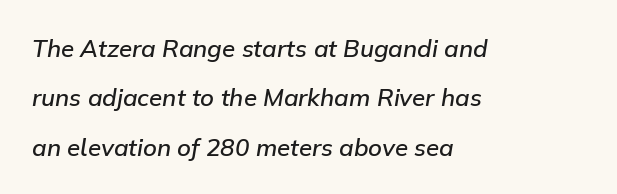
A typesetter would call this leading open, well beyond the default. This sample is left-justified, so line endings fall wherever the words run out. A semibold gives these letters moderate extra thickness, short of bold. Short note: letters normally spaced. Emphasis-style slanted type is in use. Any mark beneath the type? The region is blank.
